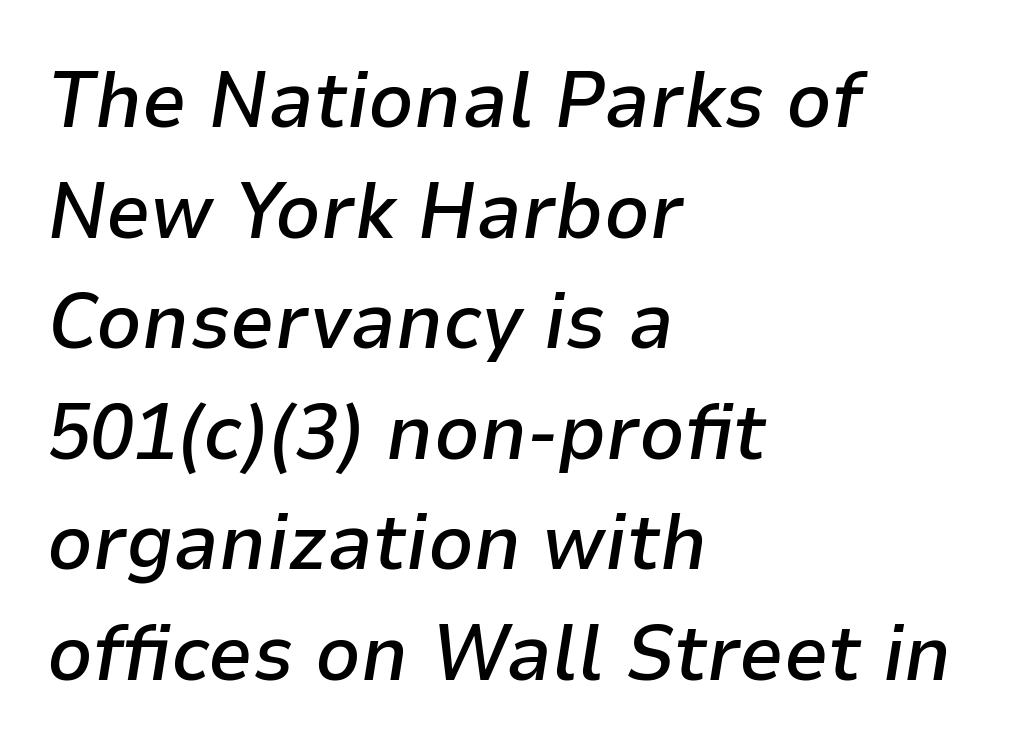
This rendering leaves character spacing at its baseline value. Is this a fixed-width face? No — the glyphs have proportional, varying widths. Tall strokes in this sample are angled rather than plumb. This is the in-between weight designers call semibold or demi. A classic flush-left, rag-right setting is used for this passage. Type without underlining.
